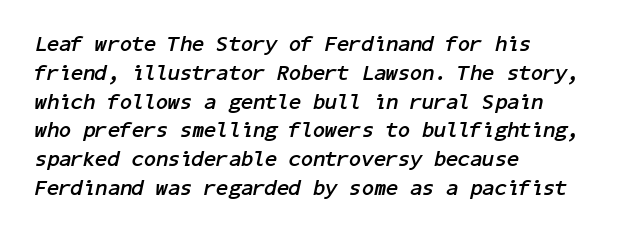
{"italic": "yes", "lean": "right", "slant_degrees": 11, "bold": "yes", "underline": "no", "align": "left", "line_spacing": "normal", "line_spacing_ratio": 1.31, "letter_spacing": "normal", "letter_spacing_em": 0.0, "glyph_px": 22}
